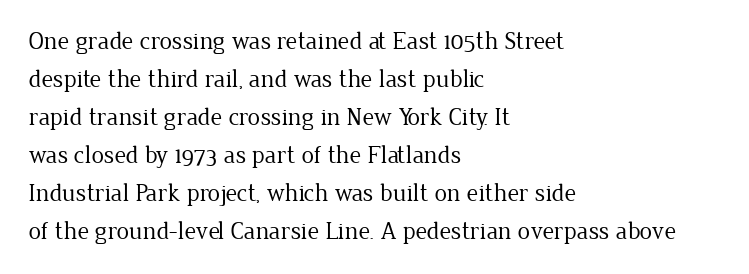
Q: Is the text bold? A: No.
Q: Is the text italic (slanted)? A: No, it is upright.
Q: Is the text underlined? A: No.
Q: How is the paragraph aligned? A: Left-aligned.
Q: Is the spacing between letters normal or unusually wide? A: Normal.
Q: Is the spacing between lines tight, normal or loose? A: Normal.
